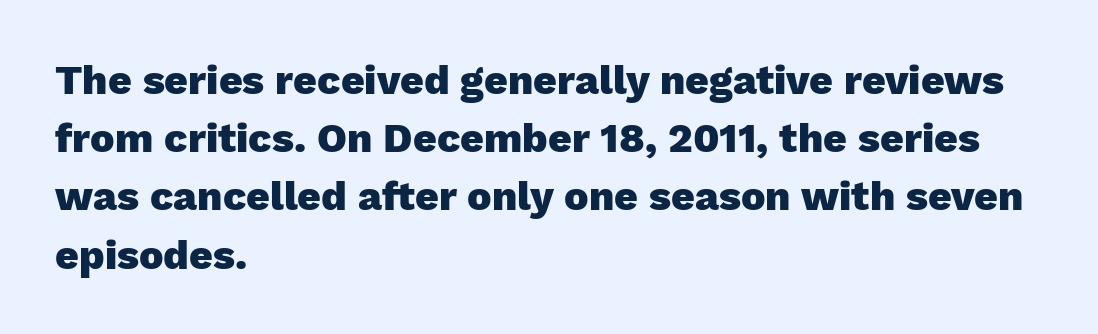
Glance below the letters and you will spot only blank space. Every stem runs plumb, perpendicular to the baseline. The typesetting leans heavy: a genuine bold. The rendering keeps characters at their native spacing.
